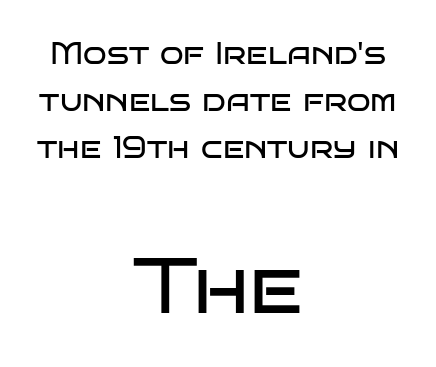
{"serif": "no", "italic": "no", "bold": "no", "weight": "regular", "width": "wide", "stroke_contrast": "low", "x_height": "large", "monospaced": "no", "underline": "no", "align": "center", "line_spacing": "normal", "line_spacing_ratio": 1.52, "letter_spacing": "normal", "letter_spacing_em": 0.0, "larger_block": "second", "size_ratio": 2.52, "glyph_px": 78}
